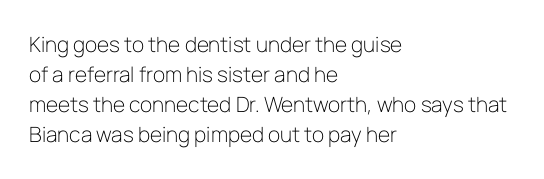
Q: Is the text bold? A: No.
Q: Is the text italic (slanted)? A: No, it is upright.
Q: Is the text underlined? A: No.
Q: How is the paragraph aligned? A: Left-aligned.
Q: Is the spacing between letters normal or unusually wide? A: Normal.
Q: Is the spacing between lines tight, normal or loose? A: Normal.
